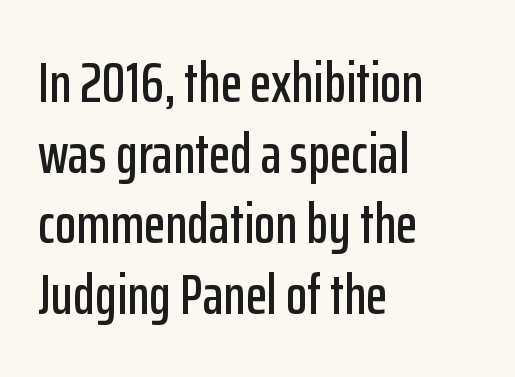
Q: Is the text italic (slanted)? A: No, it is upright.
Q: Is the typeface a serif or a sans-serif typeface? A: Sans-serif.
Q: Is the text underlined? A: No.
Q: How is the paragraph aligned? A: Left-aligned.
Q: Is the spacing between letters normal or unusually wide? A: Normal.
Q: Is the spacing between lines tight, normal or loose? A: Normal.
Q: Width (condensed, normal, or wide)? A: Condensed.
Q: Stroke contrast? A: Low.
Q: x-height? A: Medium.
Q: Monospaced? A: No.
